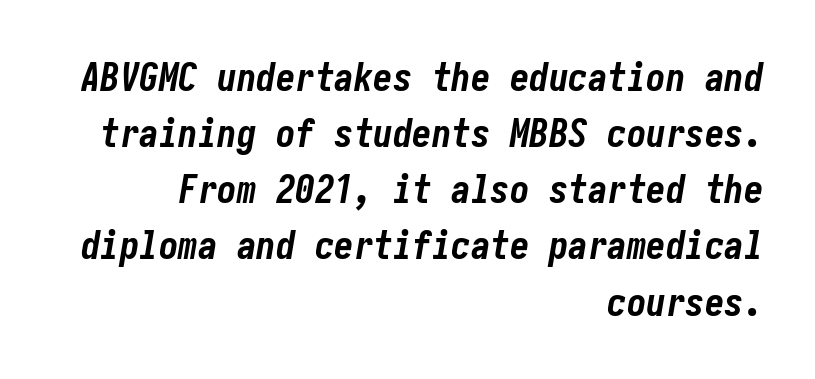
The image shows 39 px bold, condensed type, italic (leaning right); set right-aligned, normal line spacing (1.44x), normal letter spacing, not underlined; low stroke contrast and a medium x-height.
